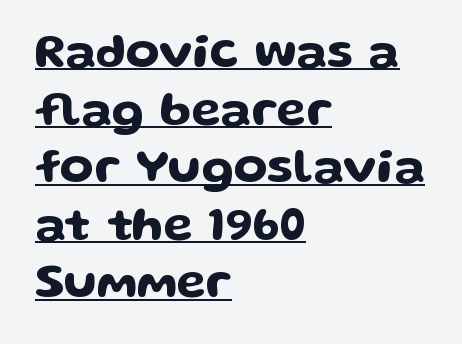
These lines are composed in type without serifs. The letters advance in unequal steps, a hallmark of proportional type. Honestly, the letter spacing is just normal — you wouldn't notice it. Posture: straight, roman, zero tilt.
